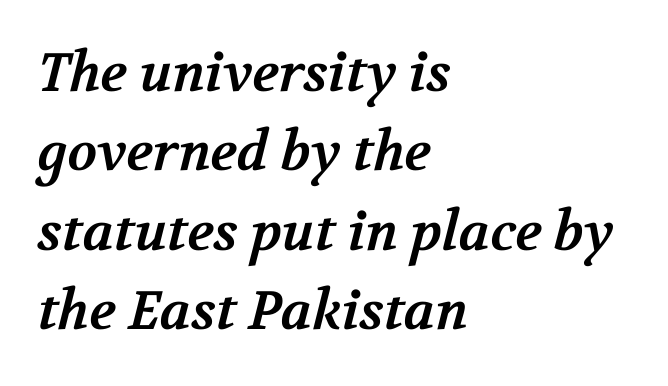
Q: Is the text bold? A: Yes.
Q: Is the typeface a serif or a sans-serif typeface? A: Serif.
Q: Is the text underlined? A: No.
Q: How is the paragraph aligned? A: Left-aligned.
Q: Is the spacing between letters normal or unusually wide? A: Normal.
Q: Is the spacing between lines tight, normal or loose? A: Normal.
Q: Width (condensed, normal, or wide)? A: Normal.
Q: Stroke contrast? A: Medium.
Q: x-height? A: Medium.
Q: Monospaced? A: No.
